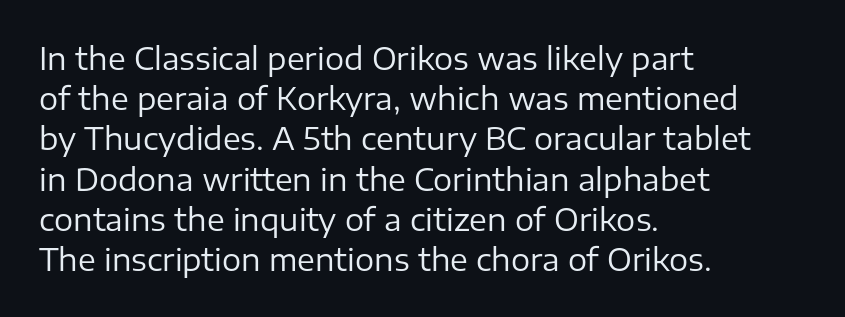
{"serif": "no", "italic": "no", "bold": "no", "weight": "regular", "width": "normal", "stroke_contrast": "low", "x_height": "medium", "monospaced": "no", "underline": "no", "align": "left", "line_spacing": "normal", "line_spacing_ratio": 1.34, "letter_spacing": "normal", "letter_spacing_em": 0.0, "glyph_px": 30}
